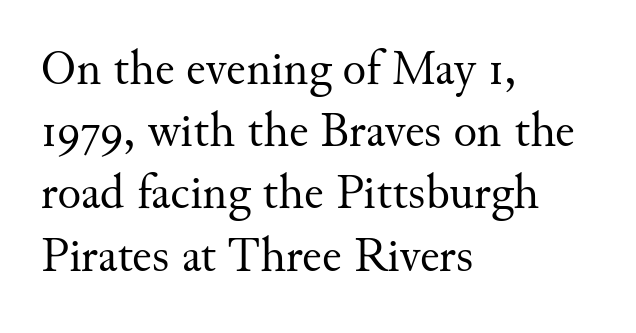
Q: Is the text bold? A: No.
Q: Is the text italic (slanted)? A: No, it is upright.
Q: Is the typeface a serif or a sans-serif typeface? A: Serif.
Q: Is the text underlined? A: No.
Q: How is the paragraph aligned? A: Left-aligned.
Q: Is the spacing between letters normal or unusually wide? A: Normal.
Q: Is the spacing between lines tight, normal or loose? A: Normal.
Q: Width (condensed, normal, or wide)? A: Normal.
Q: Stroke contrast? A: Medium.
Q: x-height? A: Small.
Q: Monospaced? A: No.
